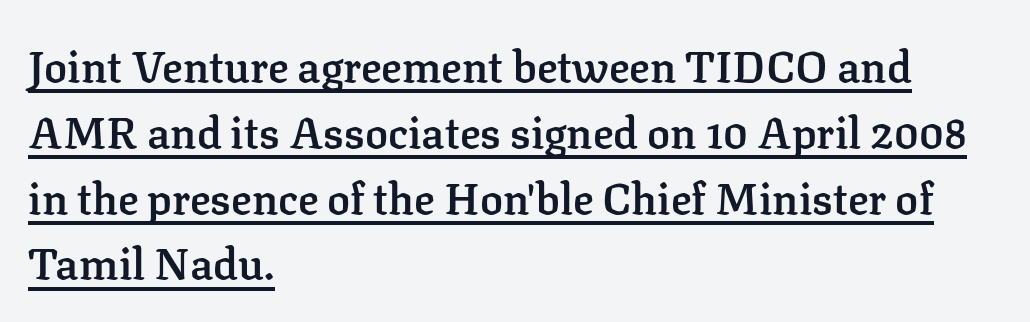
The image shows 43 px semibold serif type, upright; set left-aligned, normal line spacing (1.53x), normal letter spacing, underlined; low stroke contrast and a medium x-height.
